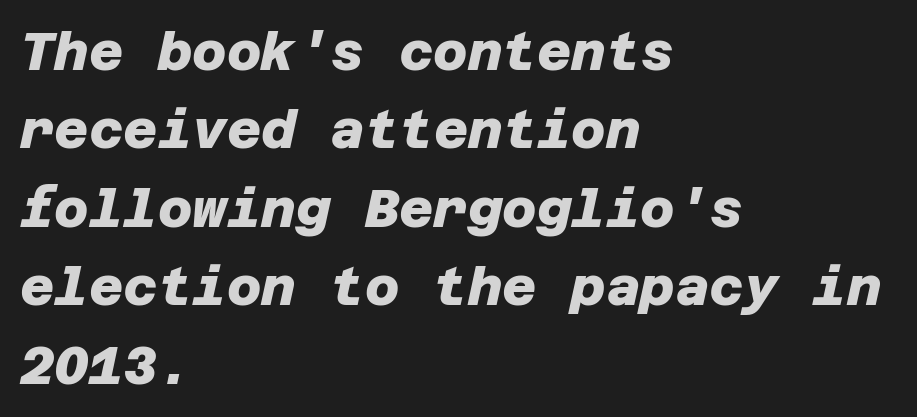
{"serif": "no", "bold": "yes", "weight": "heavy", "width": "normal", "stroke_contrast": "low", "x_height": "large", "underline": "no", "align": "left", "line_spacing": "normal", "line_spacing_ratio": 1.48, "letter_spacing": "normal", "letter_spacing_em": 0.0, "glyph_px": 53}
